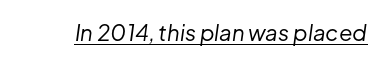
{"italic": "yes", "lean": "right", "slant_degrees": 8, "bold": "no", "underline": "yes", "letter_spacing": "normal", "letter_spacing_em": 0.0, "glyph_px": 22}
